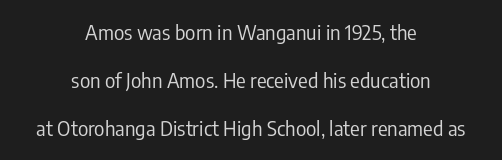
The image shows 20 px text type, upright; set centered, loose line spacing (2.4x), normal letter spacing, not underlined.
